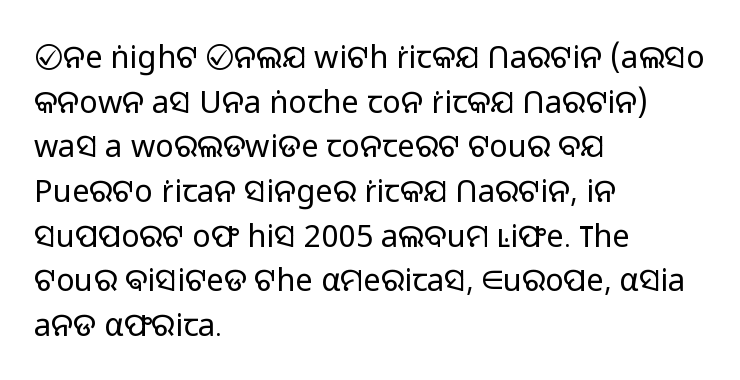
The rendering shows plain stroke endings on the letterforms — a sans-serif design. Lines of text with bare space underneath. The strokes carry an ordinary text weight at most. Leading: standard. Look at the tracking — it's just the regular setting, nothing added.
